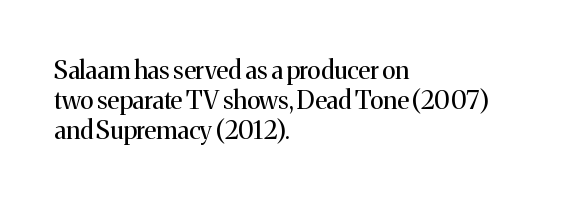
{"italic": "no", "bold": "no", "underline": "no", "align": "left", "line_spacing_ratio": 1.2, "letter_spacing": "normal", "letter_spacing_em": 0.0, "glyph_px": 25}
